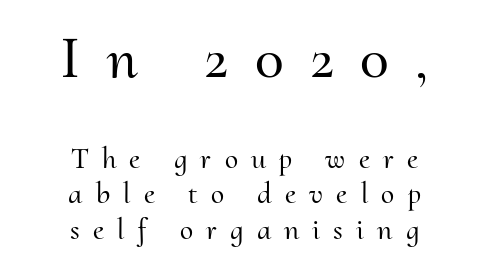
{"serif": "yes", "italic": "no", "width": "normal", "stroke_contrast": "medium", "x_height": "small", "monospaced": "no", "underline": "no", "align": "center", "line_spacing_ratio": 1.18, "letter_spacing": "wide", "letter_spacing_em": 0.44, "larger_block": "first", "size_ratio": 2.0, "glyph_px": 60}
